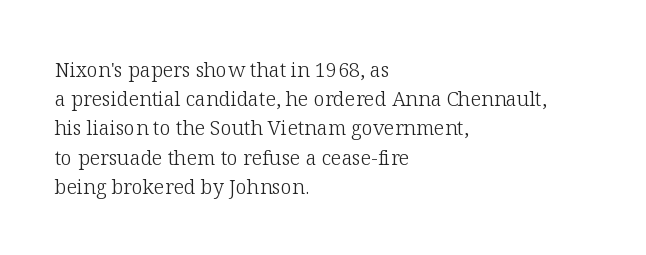
{"italic": "no", "bold": "no", "underline": "no", "align": "left", "line_spacing": "normal", "line_spacing_ratio": 1.46, "letter_spacing": "normal", "letter_spacing_em": 0.0, "glyph_px": 20}
